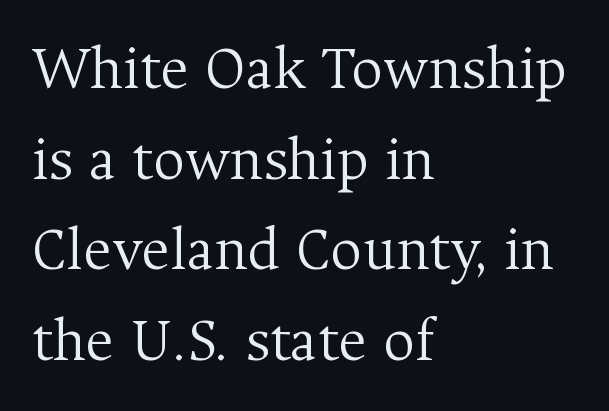
Lines of text with bare space underneath. No italicization has been applied; the sample stays upright. The characters display serif detailing at their extremities. Is there much room between lines? A standard amount, neither cramped nor airy. The type is set solid horizontally, with unmodified tracking.
